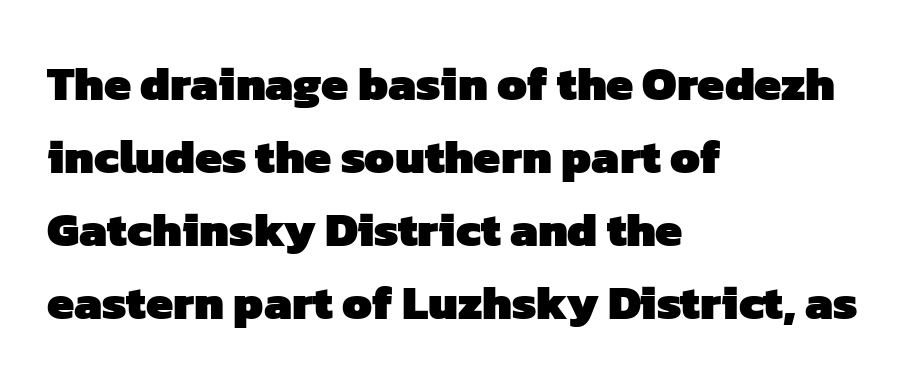
The type is set solid horizontally, with unmodified tracking. One glance says typical: line gaps are just what's usual. The space beneath each line is pristine and unruled. Stroke thickness is high; the sample reads as a true bold. The text was rendered using a sans face with plain stroke endings. If you drew a ruler down the left edge, every line would touch it.
